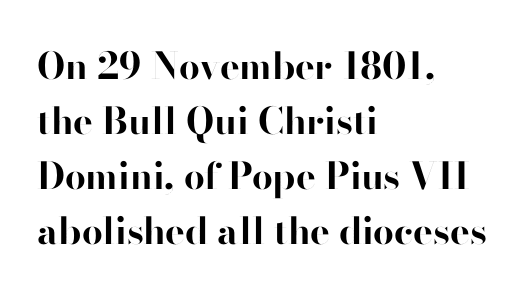
{"serif": "no", "italic": "no", "bold": "yes", "weight": "bold", "width": "normal", "stroke_contrast": "high", "x_height": "small", "monospaced": "no", "underline": "no", "align": "left", "line_spacing": "normal", "line_spacing_ratio": 1.49, "letter_spacing": "normal", "letter_spacing_em": 0.0, "glyph_px": 37}
